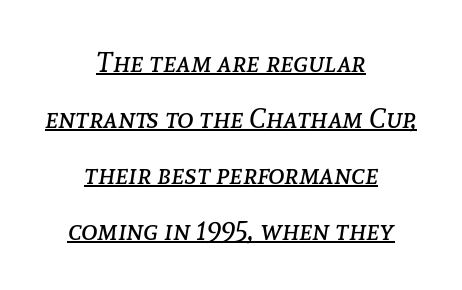
These lines were composed using italics. Do the characters align in a grid? No, the font is proportional. Casual observation: everything's sitting right in the middle. Emphasis is given by a line drawn under the lettering. Honestly, the rows look like they've been pulled way apart. Stroke thickness stays within the range of a standard reading face or lighter.
